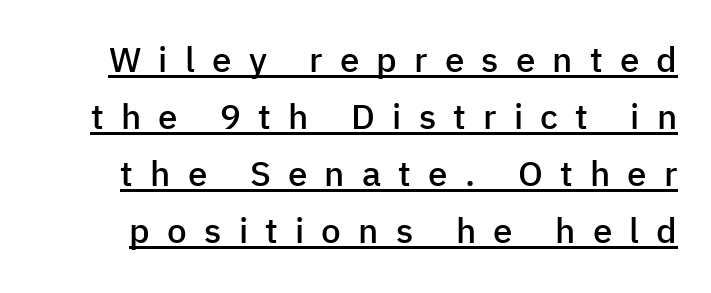
The image shows 35 px semibold sans-serif type, upright; set normal line spacing (1.63x), unusually wide letter spacing (+0.49 em), underlined; low stroke contrast and a medium x-height.
